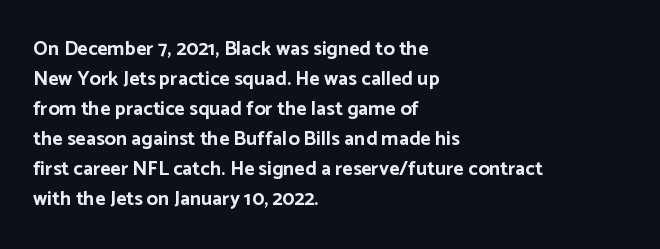
The image shows 20 px bold type, upright; set left-aligned, normal line spacing (1.5x), normal letter spacing, not underlined.
